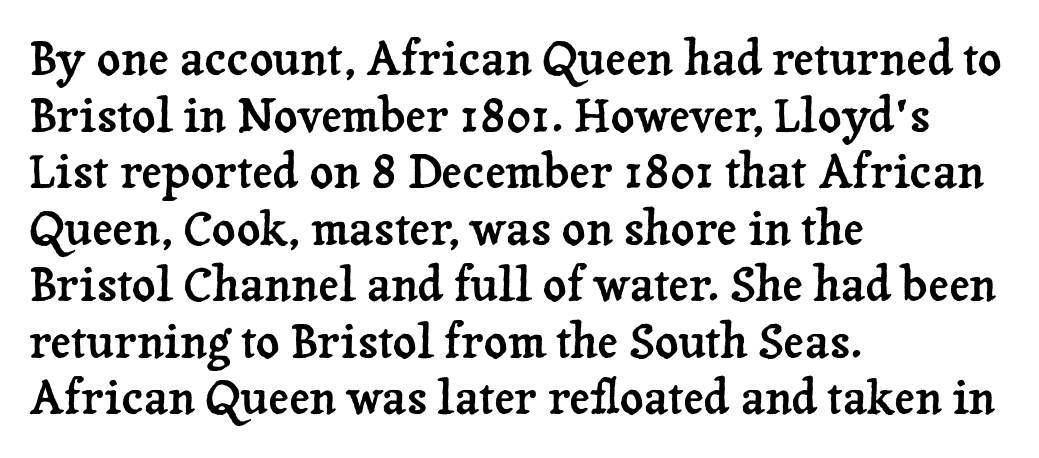
Q: Is the text italic (slanted)? A: No, it is upright.
Q: Is the typeface a serif or a sans-serif typeface? A: Serif.
Q: Is the text underlined? A: No.
Q: How is the paragraph aligned? A: Left-aligned.
Q: Is the spacing between letters normal or unusually wide? A: Normal.
Q: Width (condensed, normal, or wide)? A: Normal.
Q: Stroke contrast? A: Low.
Q: x-height? A: Medium.
Q: Monospaced? A: No.
